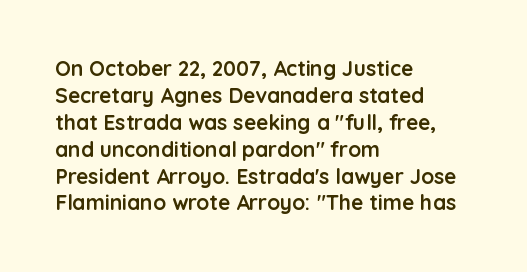
Q: Is the text bold? A: Yes.
Q: Is the text italic (slanted)? A: No, it is upright.
Q: Is the text underlined? A: No.
Q: How is the paragraph aligned? A: Left-aligned.
Q: Is the spacing between letters normal or unusually wide? A: Normal.
Q: Is the spacing between lines tight, normal or loose? A: Normal.
